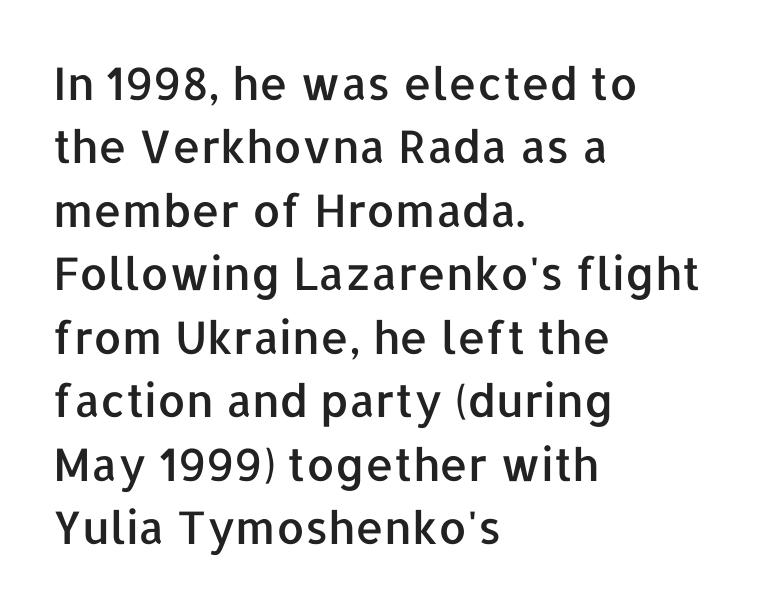
Q: Is the text italic (slanted)? A: No, it is upright.
Q: Is the typeface a serif or a sans-serif typeface? A: Sans-serif.
Q: Is the text underlined? A: No.
Q: How is the paragraph aligned? A: Left-aligned.
Q: Is the spacing between letters normal or unusually wide? A: Normal.
Q: Is the spacing between lines tight, normal or loose? A: Normal.
Q: Width (condensed, normal, or wide)? A: Normal.
Q: Stroke contrast? A: Low.
Q: x-height? A: Medium.
Q: Monospaced? A: No.
